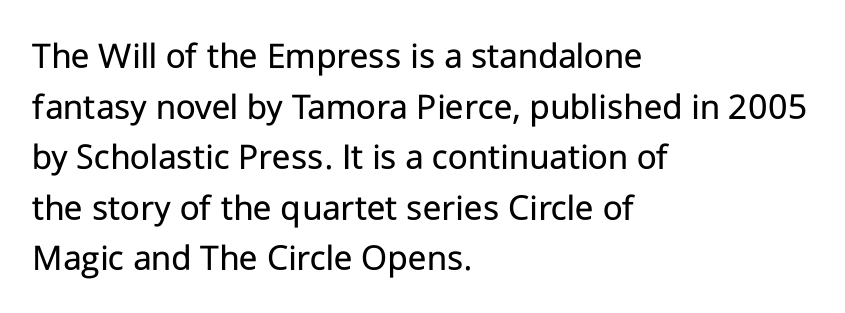
Each stroke keeps to a modest, everyday thickness or less. A student would call this left alignment; a typographer would say flush left, rag right. The words here are not underlined. Each letter keeps its own natural width here, so spacing adapts to shape.
